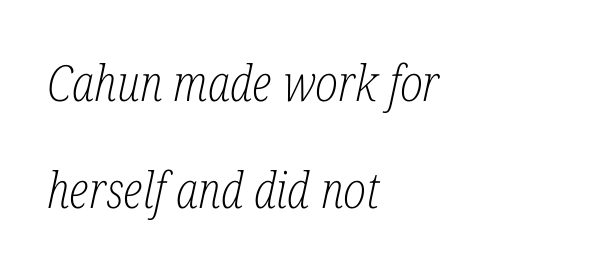
{"serif": "yes", "italic": "yes", "lean": "right", "slant_degrees": 12, "bold": "no", "weight": "light", "width": "condensed", "stroke_contrast": "low", "x_height": "medium", "monospaced": "no", "underline": "no", "align": "left", "line_spacing": "loose", "line_spacing_ratio": 2.14, "letter_spacing": "normal", "letter_spacing_em": 0.0, "glyph_px": 50}
